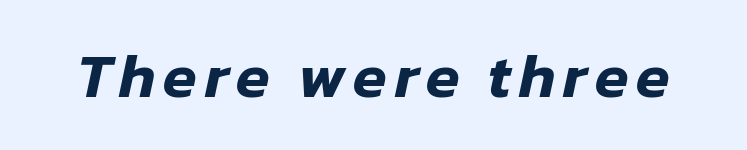
{"italic": "yes", "lean": "right", "slant_degrees": 12, "width": "normal", "stroke_contrast": "low", "x_height": "medium", "monospaced": "no", "underline": "no", "glyph_px": 62}
